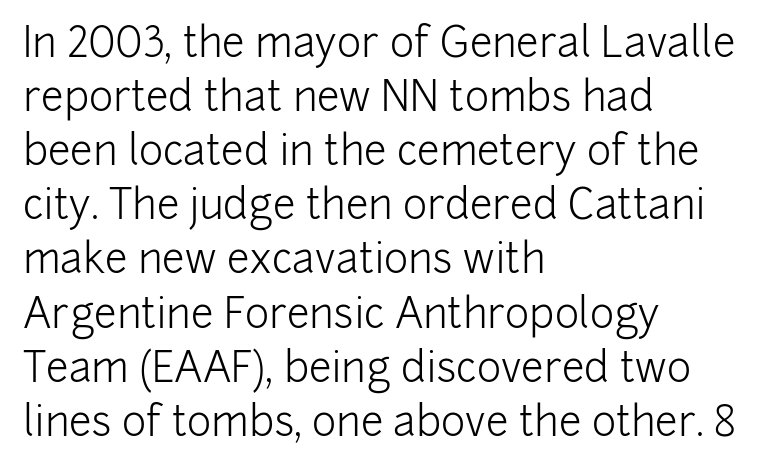
{"serif": "no", "italic": "no", "bold": "no", "weight": "light", "width": "normal", "stroke_contrast": "low", "x_height": "medium", "monospaced": "no", "underline": "no", "align": "left", "line_spacing": "normal", "line_spacing_ratio": 1.32, "letter_spacing": "normal", "letter_spacing_em": 0.0, "glyph_px": 41}
